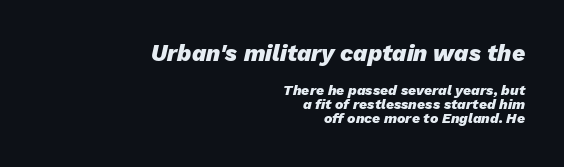
Q: Is the text bold? A: Yes.
Q: Is the text italic (slanted)? A: Yes, it leans right by about 13 degrees.
Q: Is the text underlined? A: No.
Q: How is the paragraph aligned? A: Right-aligned.
Q: Is the spacing between letters normal or unusually wide? A: Normal.
Q: Is the spacing between lines tight, normal or loose? A: Tight.
Q: Which block of text is set in a larger size, the first (top) or the second (bottom)? A: The first (top) one.
